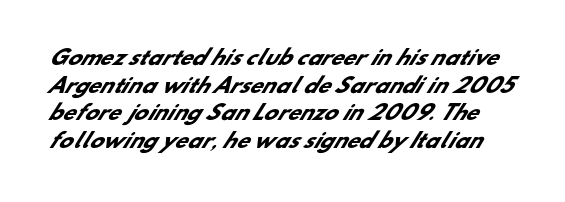
The image shows 20 px bold type; set normal line spacing (1.38x), normal letter spacing, not underlined.
